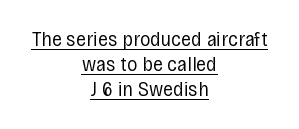
Q: Is the text bold? A: No.
Q: Is the text italic (slanted)? A: No, it is upright.
Q: Is the text underlined? A: Yes.
Q: How is the paragraph aligned? A: Centered.
Q: Is the spacing between letters normal or unusually wide? A: Normal.
